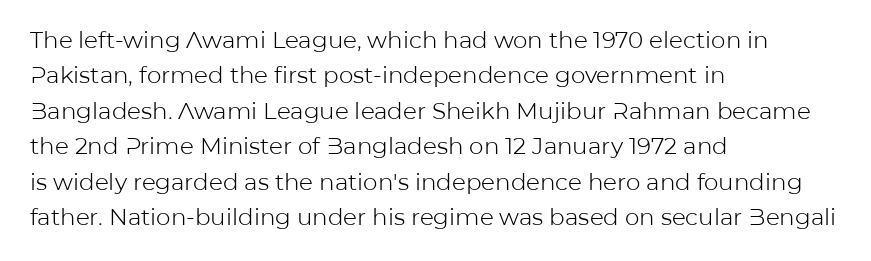
The face looks like a standard text weight, possibly lighter. Vertical strokes here are truly vertical. These lines keep a tight, regular rhythm from letter to letter. Leading matches the norm, producing a regular column. Left-aligned paragraph, ragged on the right. The space directly below the letters is spotless.
